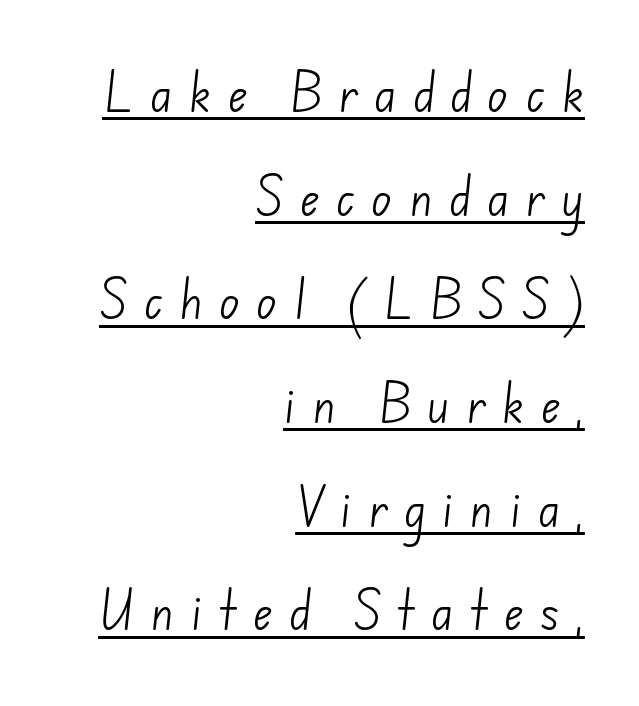
Somebody hit Ctrl+U on this one — the words are underlined. The leading is generous, giving the passage an open texture. A student would call this right alignment; a typographer would say flush right, rag left. The passage shown is typed in a proportional face where columns would drift. Think standard paragraph weight, or any step lighter than that. Each letter's strokes conclude bluntly, with no projecting serifs.
